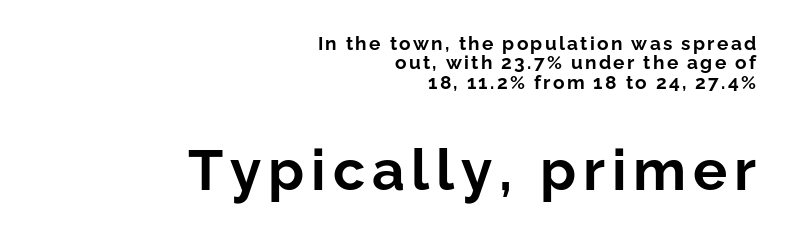
{"serif": "no", "italic": "no", "bold": "yes", "weight": "bold", "width": "normal", "stroke_contrast": "low", "x_height": "medium", "monospaced": "no", "underline": "no", "align": "right", "line_spacing": "tight", "line_spacing_ratio": 1.02, "larger_block": "second", "size_ratio": 3.0, "glyph_px": 57}
